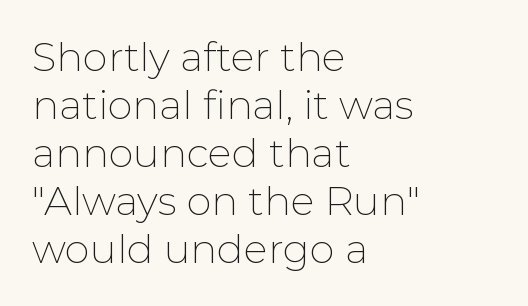
The image shows 40 px thin sans-serif type, upright; set left-aligned, line spacing 1.2x, normal letter spacing, not underlined; low stroke contrast and a medium x-height.
